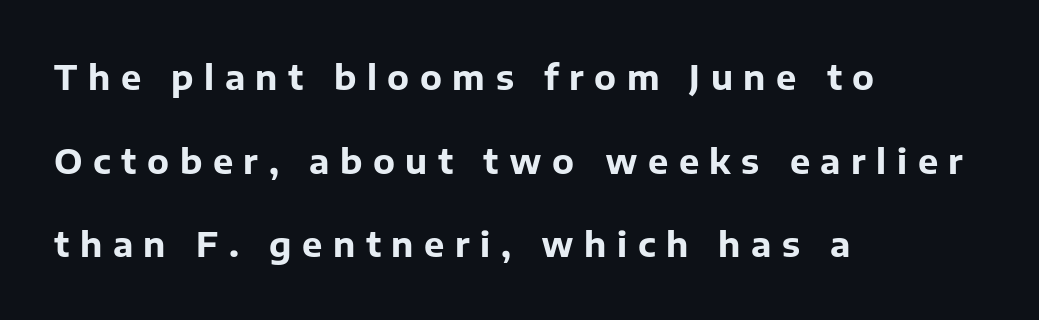
Q: Is the text bold? A: Yes.
Q: Is the text italic (slanted)? A: No, it is upright.
Q: Is the typeface a serif or a sans-serif typeface? A: Sans-serif.
Q: Is the text underlined? A: No.
Q: How is the paragraph aligned? A: Left-aligned.
Q: Is the spacing between letters normal or unusually wide? A: Unusually wide.
Q: Is the spacing between lines tight, normal or loose? A: Loose.
Q: Width (condensed, normal, or wide)? A: Normal.
Q: Stroke contrast? A: Low.
Q: x-height? A: Medium.
Q: Monospaced? A: No.
